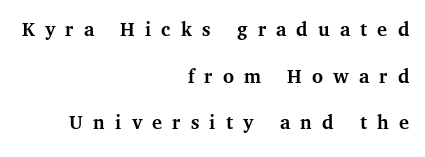
{"italic": "no", "bold": "yes", "underline": "no", "align": "right", "line_spacing": "loose", "line_spacing_ratio": 2.22, "letter_spacing": "wide", "letter_spacing_em": 0.48, "glyph_px": 21}
